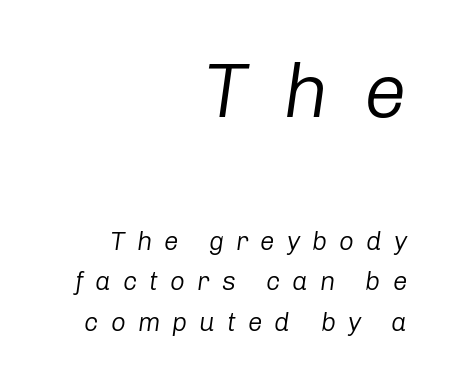
Only glyphs here, with clear space below each row. The block sitting higher on the canvas is the one with enlarged characters. Inter-character spacing is expanded well beyond the font's built-in metrics. Here the designer chose a conventional face with non-uniform glyph widths. Students, observe: this is what conventionally led text looks like.
